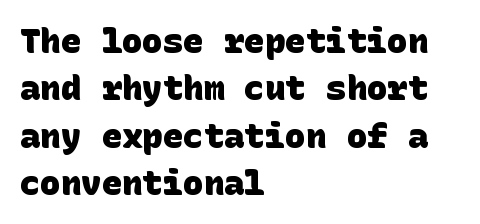
The passage shown is emphatically bold. Bare-footed words on every line. Are there feet on the stems? There aren't — it's a sans. Standard letterfit; no display-style spreading of the glyphs.
